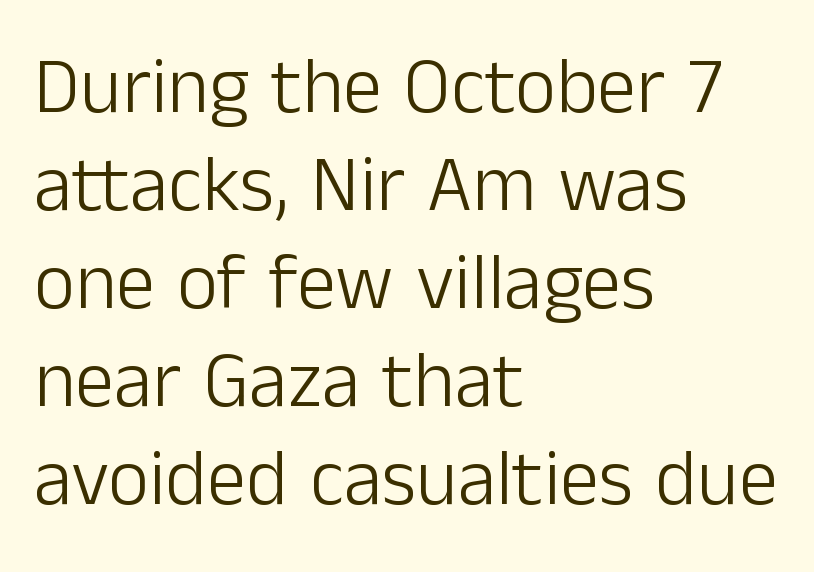
{"serif": "no", "italic": "no", "bold": "no", "weight": "light", "width": "normal", "stroke_contrast": "low", "x_height": "medium", "monospaced": "no", "underline": "no", "align": "left", "line_spacing_ratio": 1.24, "letter_spacing": "normal", "letter_spacing_em": 0.0, "glyph_px": 79}
